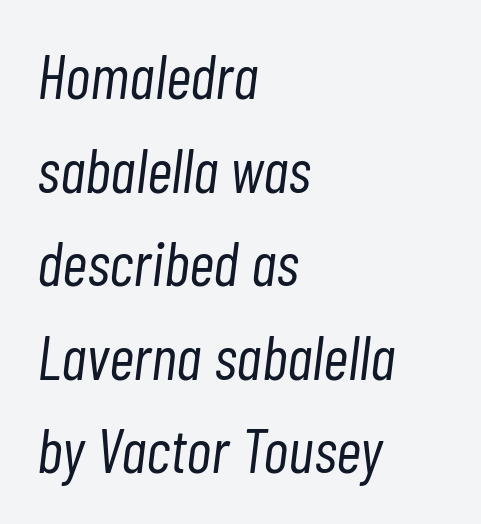
{"italic": "yes", "lean": "right", "slant_degrees": 7, "bold": "no", "weight": "light", "width": "condensed", "stroke_contrast": "low", "x_height": "medium", "monospaced": "no", "underline": "no", "align": "left", "line_spacing": "normal", "line_spacing_ratio": 1.51, "letter_spacing": "normal", "letter_spacing_em": 0.0, "glyph_px": 62}
